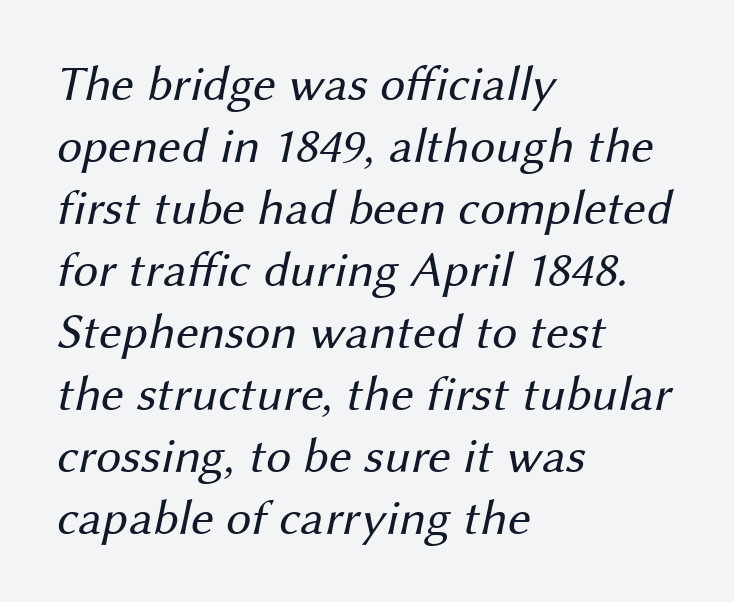
The image shows 50 px regular-weight sans-serif type; set left-aligned, line spacing 1.24x, normal letter spacing, not underlined; medium stroke contrast and a medium x-height.
